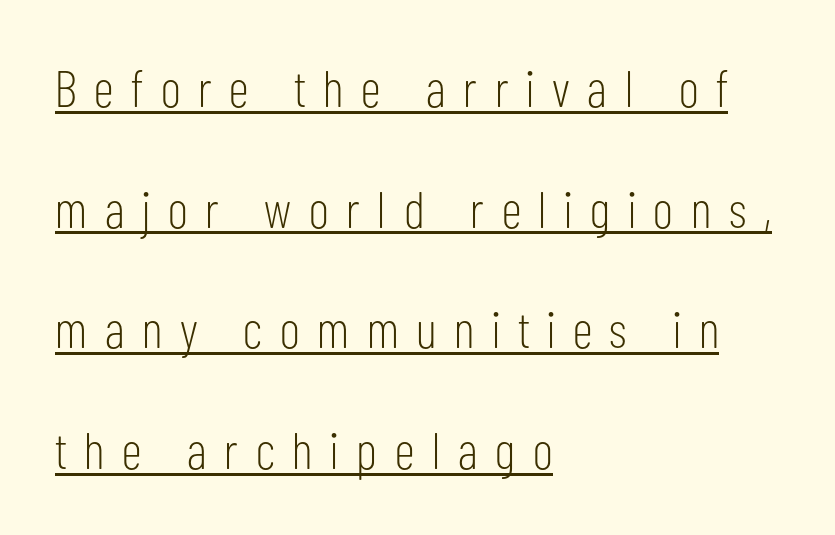
{"serif": "no", "italic": "no", "bold": "no", "weight": "light", "width": "condensed", "stroke_contrast": "low", "x_height": "medium", "monospaced": "no", "underline": "yes", "align": "left", "line_spacing": "loose", "line_spacing_ratio": 2.32, "letter_spacing": "wide", "letter_spacing_em": 0.34, "glyph_px": 52}
